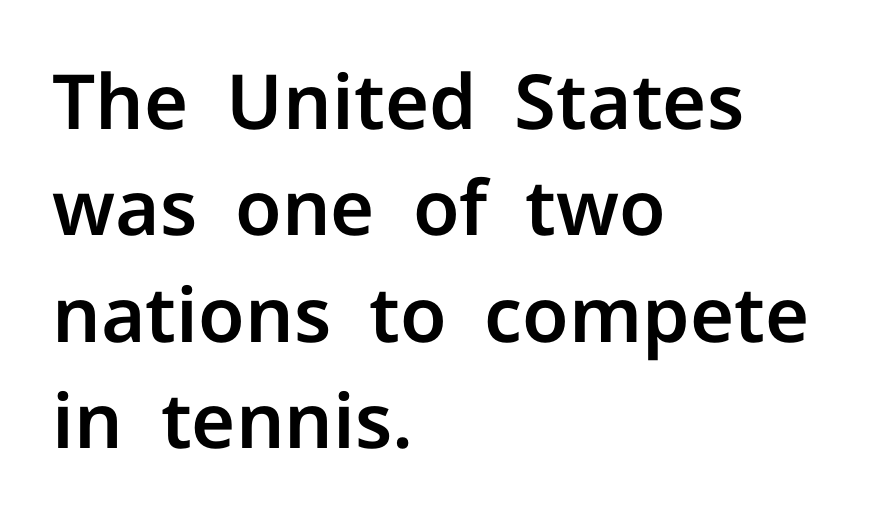
The image shows 76 px sans-serif type, upright; set left-aligned, normal line spacing (1.4x), normal letter spacing, not underlined; low stroke contrast and a medium x-height.
